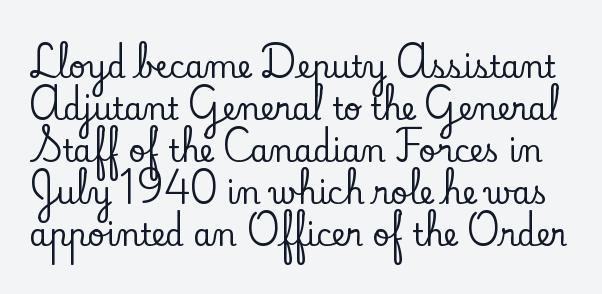
{"serif": "yes", "italic": "no", "width": "normal", "stroke_contrast": "low", "x_height": "small", "monospaced": "no", "underline": "no", "line_spacing": "normal", "line_spacing_ratio": 1.4, "letter_spacing": "normal", "letter_spacing_em": 0.0, "glyph_px": 30}
